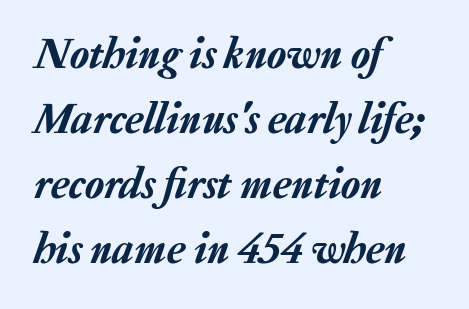
The image shows 44 px text type, italic (leaning right); set left-aligned, normal line spacing (1.48x), normal letter spacing, not underlined; low stroke contrast and a medium x-height.
